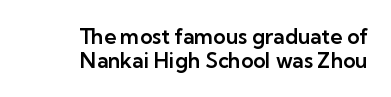
{"italic": "no", "underline": "no", "align": "right", "line_spacing": "tight", "line_spacing_ratio": 1.14, "letter_spacing": "normal", "letter_spacing_em": 0.0, "glyph_px": 21}
